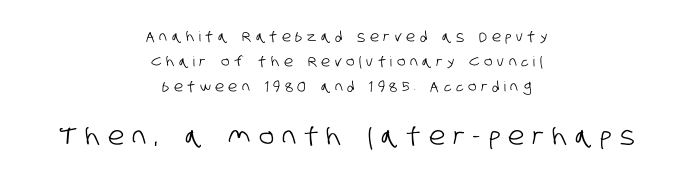
The image shows 25 px text type; set centered, line spacing 1.79x, unusually wide letter spacing (+0.33 em), not underlined; the second (bottom) block is 1.79x larger.
